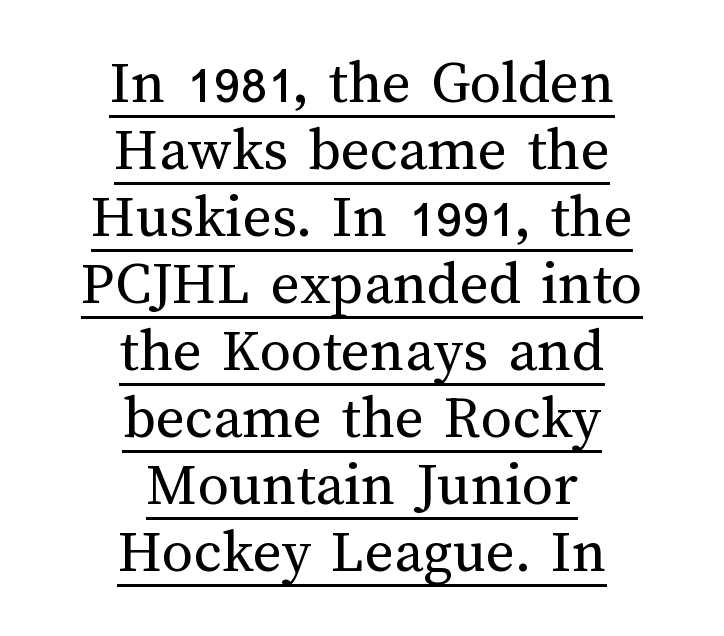
Q: Is the text bold? A: No.
Q: Is the text italic (slanted)? A: No, it is upright.
Q: Is the text underlined? A: Yes.
Q: How is the paragraph aligned? A: Centered.
Q: Is the spacing between letters normal or unusually wide? A: Normal.
Q: Is the spacing between lines tight, normal or loose? A: Tight.
Q: Width (condensed, normal, or wide)? A: Normal.
Q: Stroke contrast? A: Medium.
Q: x-height? A: Medium.
Q: Monospaced? A: No.
